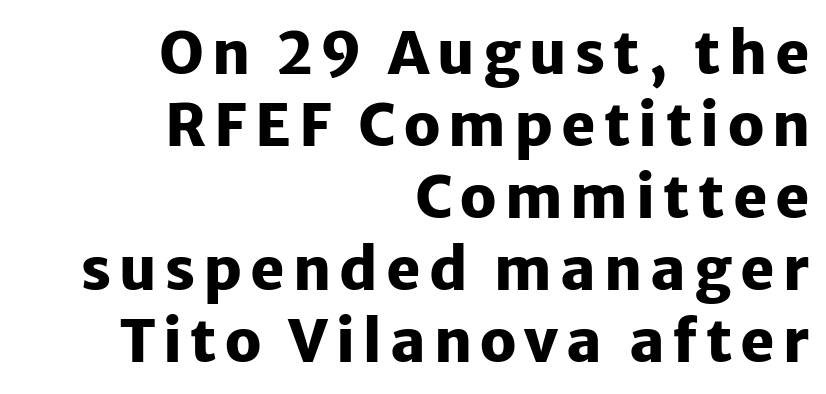
Q: Is the text bold? A: Yes.
Q: Is the text italic (slanted)? A: No, it is upright.
Q: Is the typeface a serif or a sans-serif typeface? A: Sans-serif.
Q: Is the text underlined? A: No.
Q: How is the paragraph aligned? A: Right-aligned.
Q: Width (condensed, normal, or wide)? A: Normal.
Q: Stroke contrast? A: Low.
Q: x-height? A: Medium.
Q: Monospaced? A: No.
